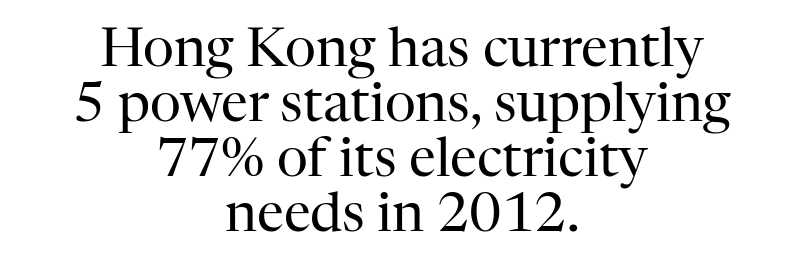
This rendering leaves character spacing at its baseline value. A typesetter would mark this as roman, not italic. The letters advance in unequal steps, a hallmark of proportional type. The baseline area is clear. The block of text is dense from top to bottom, with scant space between rows. Is this a heavy cut? Hardly; it is regular or lighter.
